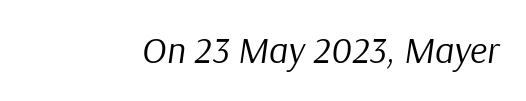
The face used here has a pronounced slope to its letters. Heaviness? Minimal to ordinary, like unemphasized prose. Standard letterfit; no display-style spreading of the glyphs. Each letter keeps its own natural width here, so spacing adapts to shape. The area under the type is left untouched.
